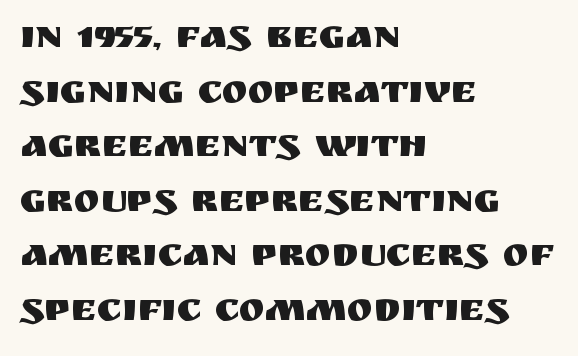
Are there feet on the stems? There aren't — it's a sans. Layout note: lines flush left. Varying glyph widths throughout — classic text-font behaviour. One glance says typical: line gaps are just what's usual.
